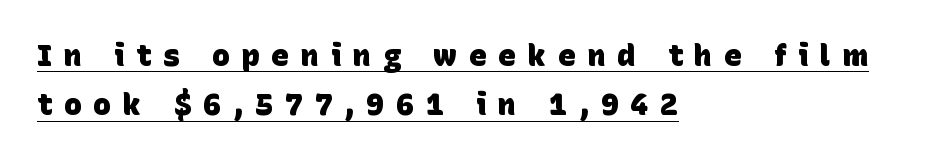
Q: Is the text bold? A: Yes.
Q: Is the typeface a serif or a sans-serif typeface? A: Sans-serif.
Q: Is the text underlined? A: Yes.
Q: How is the paragraph aligned? A: Left-aligned.
Q: Is the spacing between letters normal or unusually wide? A: Unusually wide.
Q: Is the spacing between lines tight, normal or loose? A: Normal.
Q: Width (condensed, normal, or wide)? A: Normal.
Q: Stroke contrast? A: Low.
Q: x-height? A: Large.
Q: Monospaced? A: No.
